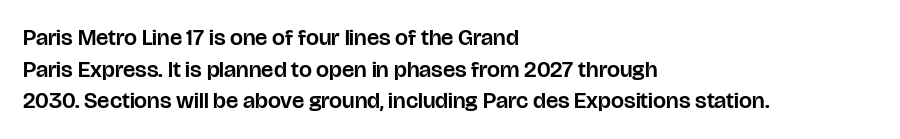
The image shows 23 px text type, upright; set left-aligned, normal line spacing (1.38x), normal letter spacing, not underlined.
